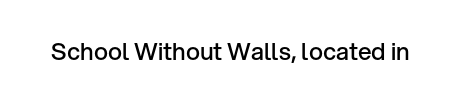
The image shows 24 px text type, upright; set normal letter spacing, not underlined.
